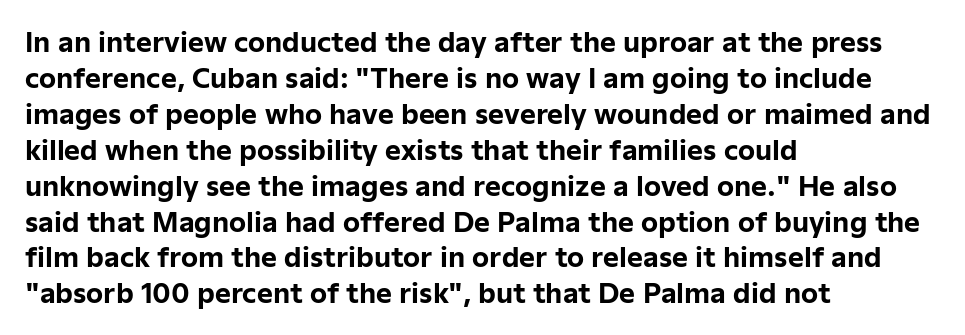
{"italic": "no", "bold": "yes", "underline": "no", "align": "left", "line_spacing": "normal", "line_spacing_ratio": 1.33, "letter_spacing": "normal", "letter_spacing_em": 0.0, "glyph_px": 27}
